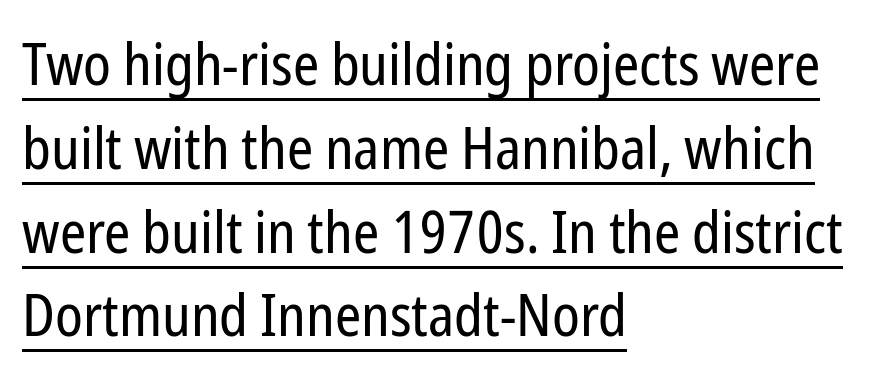
{"serif": "no", "italic": "no", "bold": "no", "weight": "regular", "width": "condensed", "stroke_contrast": "low", "x_height": "medium", "monospaced": "no", "underline": "yes", "align": "left", "line_spacing": "normal", "line_spacing_ratio": 1.42, "letter_spacing": "normal", "letter_spacing_em": 0.0, "glyph_px": 59}
